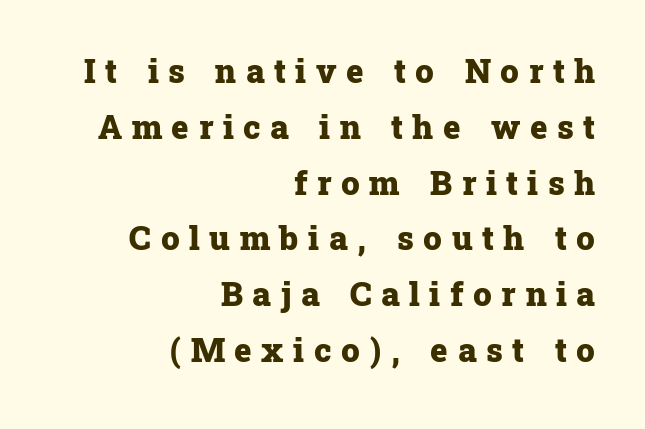
{"serif": "yes", "italic": "no", "bold": "yes", "weight": "heavy", "width": "normal", "stroke_contrast": "low", "x_height": "medium", "monospaced": "no", "underline": "no", "align": "right", "line_spacing": "normal", "line_spacing_ratio": 1.69, "letter_spacing": "wide", "letter_spacing_em": 0.29, "glyph_px": 33}
